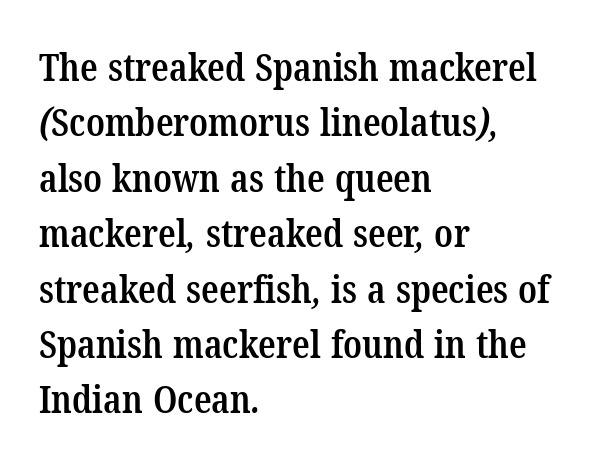
{"serif": "yes", "bold": "semi", "weight": "semibold", "width": "condensed", "stroke_contrast": "low", "x_height": "medium", "monospaced": "no", "underline": "no", "align": "left", "line_spacing": "normal", "line_spacing_ratio": 1.42, "letter_spacing": "normal", "letter_spacing_em": 0.0, "glyph_px": 39}
